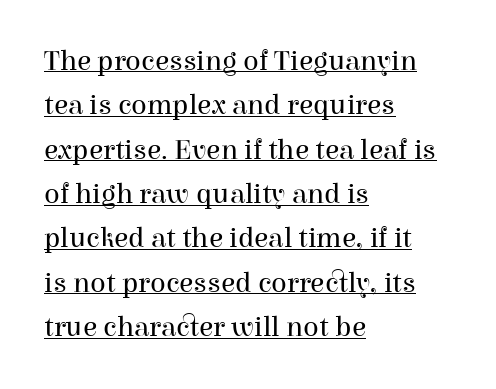
The image shows 29 px regular-weight serif type, upright; set left-aligned, normal line spacing (1.53x), normal letter spacing, underlined; high stroke contrast and a medium x-height.
